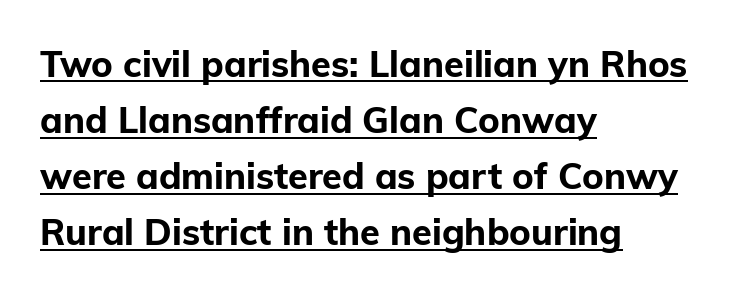
In terms of posture, this sample is upright. These lines are rendered in a variable-pitch font. Is there an underline? Yes — a line sits under the letters. Characters follow at the spacing the type designer built in. The rendering uses a bold face; every stroke is thick and dark.
